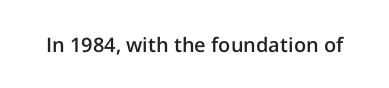
I'd describe the lettering as semibold — firm but not a full bold. The string is rendered with underlining switched off. If you drew a line through each stem, it would be perfectly vertical. Observe the ordinary spacing: letters are neighbours, not strangers.
